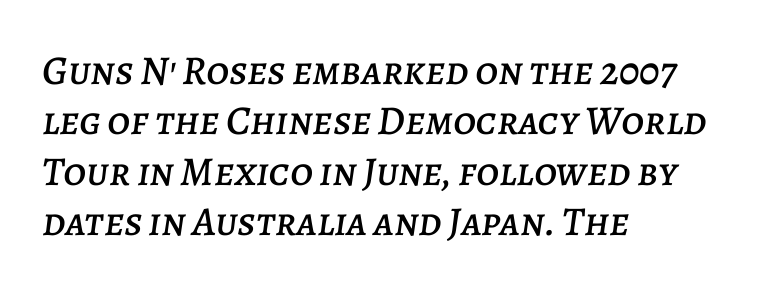
The image shows 41 px text type, italic (leaning right); set left-aligned, line spacing 1.23x, normal letter spacing, not underlined; low stroke contrast and a large x-height.
